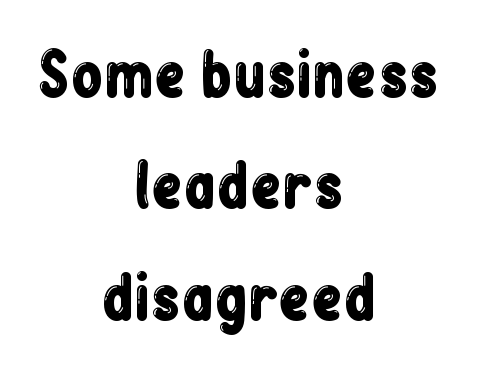
Think of a printed novel: that variable character pitch is what you see here. Honestly, the rows look like they've been pulled way apart. Notice how the passage keeps no hard edge, just a central spine. In terms of letterspacing, this is plain default setting. Descenders hang freely into open space. The axis of the letterforms is exactly vertical.
